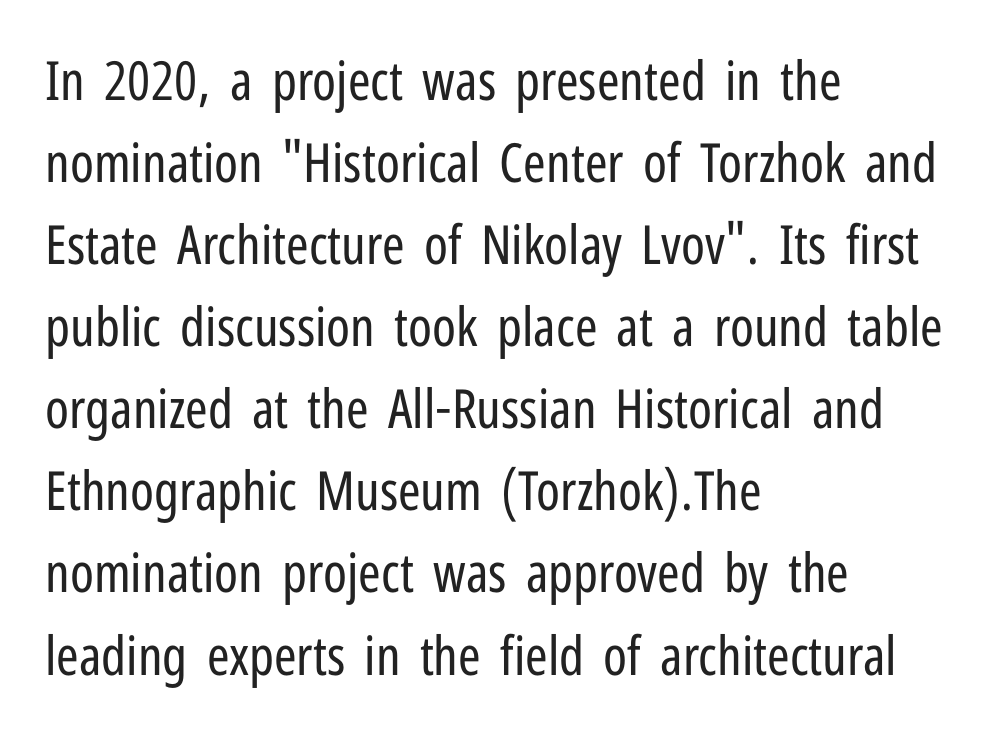
The image shows 54 px regular-weight, condensed sans-serif type, upright; set left-aligned, normal line spacing (1.52x), normal letter spacing, not underlined; low stroke contrast and a medium x-height.
